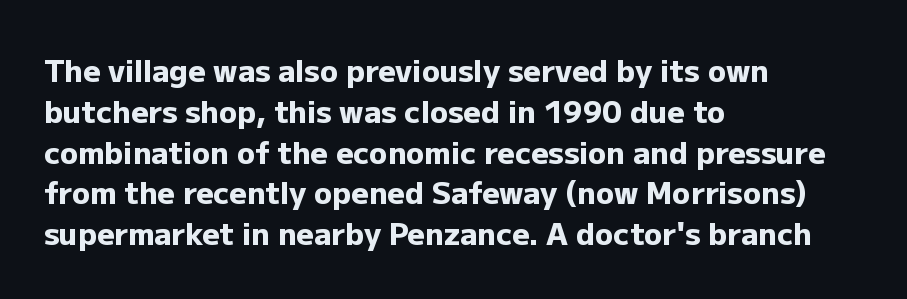
The image shows 30 px heavy sans-serif type, upright; set left-aligned, normal line spacing (1.36x), normal letter spacing, not underlined; low stroke contrast and a medium x-height.
